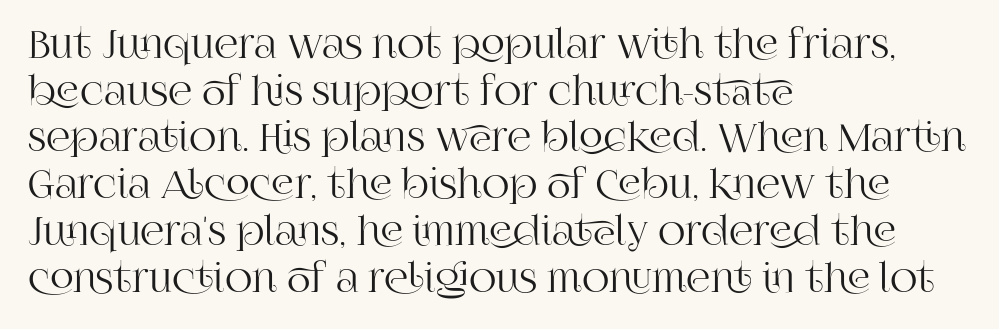
Notice how the stems are strictly vertical — no italics here. The gap between lines stays unmarked. A typesetter would call this proportional, since set widths differ per character. Serif or sans? Serif — the stroke terminals have little feet.
